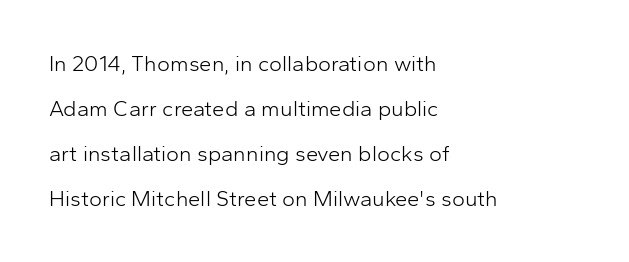
The image shows 22 px text type, upright; set left-aligned, loose line spacing (2.05x), normal letter spacing, not underlined.
